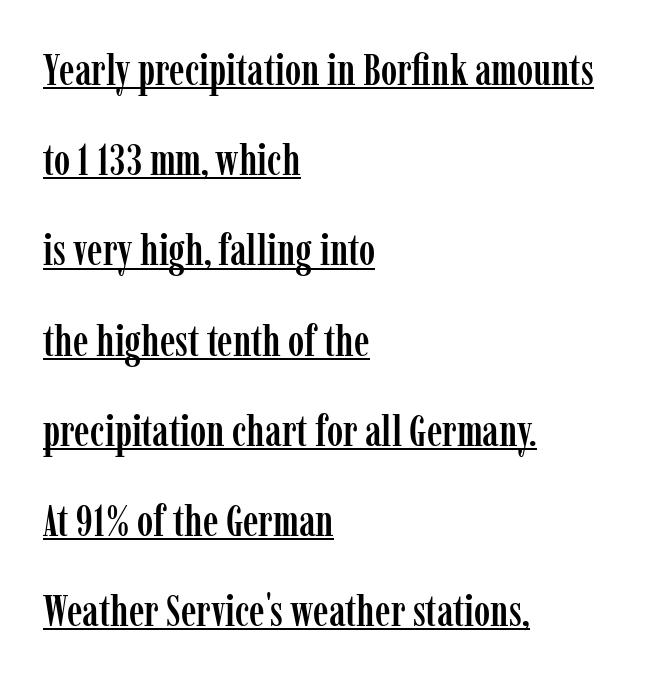
Q: Is the text italic (slanted)? A: No, it is upright.
Q: Is the typeface a serif or a sans-serif typeface? A: Serif.
Q: Is the text underlined? A: Yes.
Q: How is the paragraph aligned? A: Left-aligned.
Q: Is the spacing between letters normal or unusually wide? A: Normal.
Q: Is the spacing between lines tight, normal or loose? A: Loose.
Q: Width (condensed, normal, or wide)? A: Condensed.
Q: Stroke contrast? A: Low.
Q: x-height? A: Medium.
Q: Monospaced? A: No.
